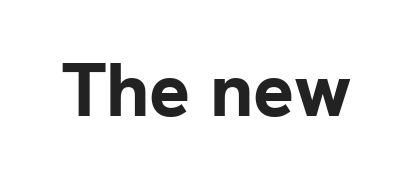
Q: Is the text bold? A: Yes.
Q: Is the text italic (slanted)? A: No, it is upright.
Q: Is the typeface a serif or a sans-serif typeface? A: Sans-serif.
Q: Is the text underlined? A: No.
Q: Is the spacing between letters normal or unusually wide? A: Normal.
Q: Width (condensed, normal, or wide)? A: Normal.
Q: Stroke contrast? A: Low.
Q: x-height? A: Medium.
Q: Monospaced? A: No.
